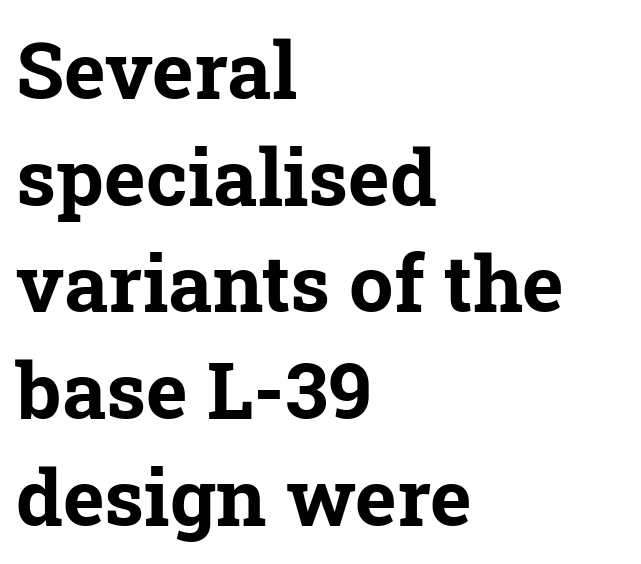
{"serif": "yes", "bold": "yes", "weight": "bold", "width": "normal", "stroke_contrast": "low", "x_height": "medium", "monospaced": "no", "underline": "no", "align": "left", "line_spacing": "normal", "line_spacing_ratio": 1.35, "letter_spacing": "normal", "letter_spacing_em": 0.0, "glyph_px": 79}
